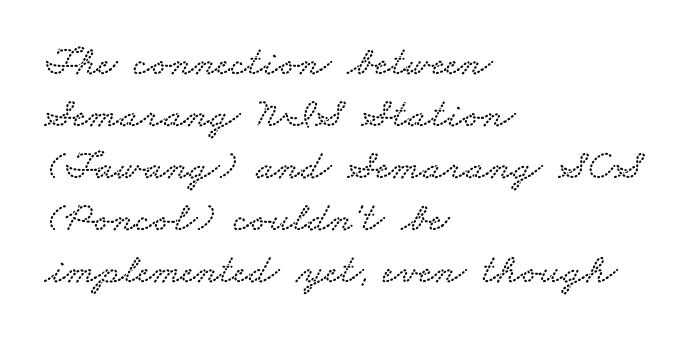
Q: Is the typeface a serif or a sans-serif typeface? A: Serif.
Q: Is the text underlined? A: No.
Q: How is the paragraph aligned? A: Left-aligned.
Q: Is the spacing between letters normal or unusually wide? A: Normal.
Q: Width (condensed, normal, or wide)? A: Wide.
Q: Stroke contrast? A: Low.
Q: x-height? A: Small.
Q: Monospaced? A: No.
